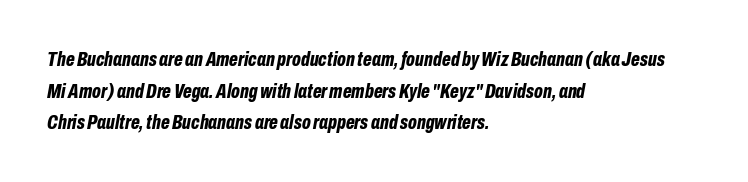
The image shows 21 px bold type, italic (leaning right); set left-aligned, normal line spacing (1.51x), normal letter spacing, not underlined.
